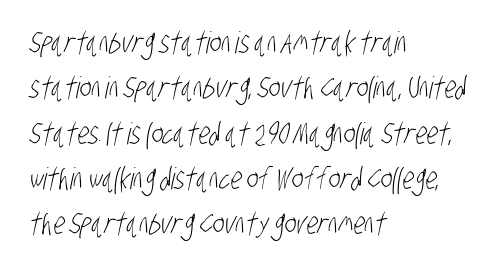
{"serif": "no", "bold": "no", "weight": "light", "width": "condensed", "stroke_contrast": "low", "x_height": "large", "monospaced": "no", "underline": "no", "align": "left", "line_spacing": "normal", "line_spacing_ratio": 1.51, "letter_spacing": "normal", "letter_spacing_em": 0.0, "glyph_px": 30}
